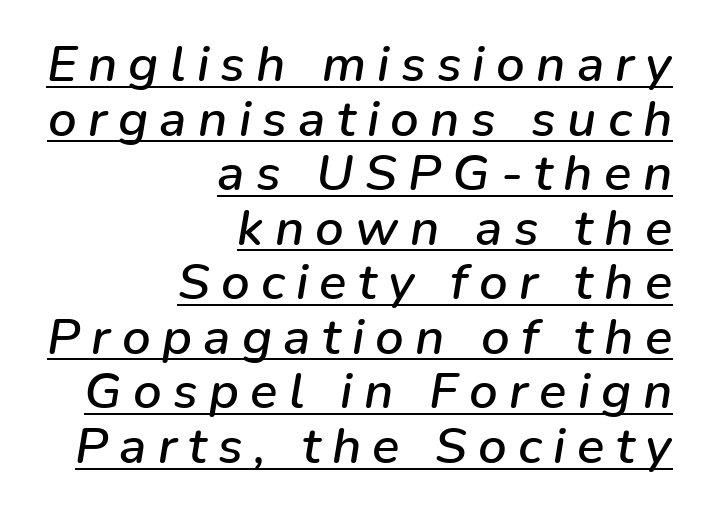
Q: Is the text italic (slanted)? A: Yes, it leans right by about 9 degrees.
Q: Is the text underlined? A: Yes.
Q: How is the paragraph aligned? A: Right-aligned.
Q: Is the spacing between letters normal or unusually wide? A: Unusually wide.
Q: Is the spacing between lines tight, normal or loose? A: Tight.
Q: Width (condensed, normal, or wide)? A: Normal.
Q: Stroke contrast? A: Low.
Q: x-height? A: Medium.
Q: Monospaced? A: No.
